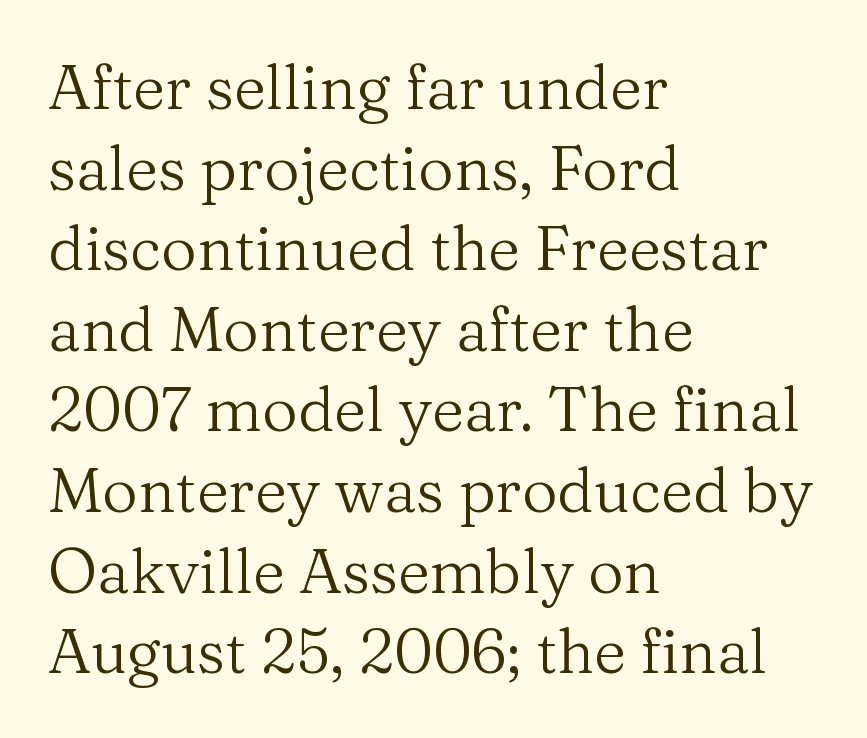
The image shows 62 px regular-weight serif type, upright; set left-aligned, normal line spacing (1.3x), normal letter spacing, not underlined; medium stroke contrast and a medium x-height.
